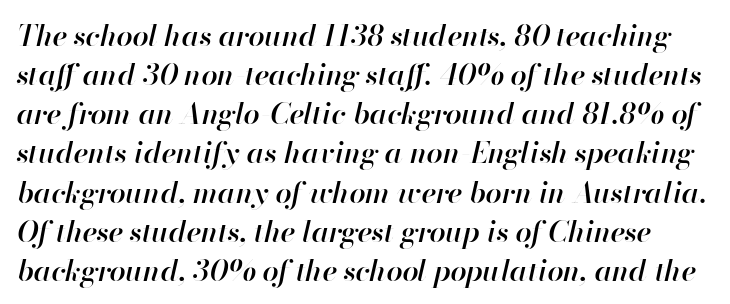
Q: Is the text bold? A: Semi-bold.
Q: Is the text italic (slanted)? A: Yes, it leans right by about 13 degrees.
Q: Is the text underlined? A: No.
Q: Is the spacing between letters normal or unusually wide? A: Normal.
Q: Is the spacing between lines tight, normal or loose? A: Normal.
Q: Width (condensed, normal, or wide)? A: Normal.
Q: Stroke contrast? A: High.
Q: x-height? A: Small.
Q: Monospaced? A: No.
